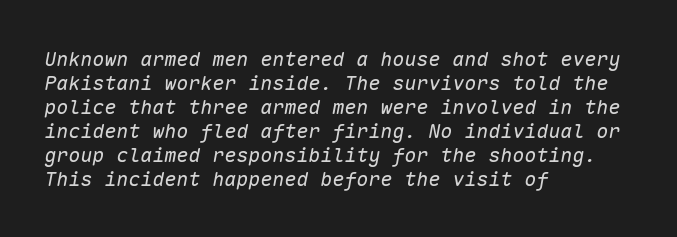
Type without underlining. Think standard paragraph weight, or any step lighter than that. Compared with typical body copy, the letter spacing here is the same. Tall strokes in this sample are angled rather than plumb. Which margin do the lines hug? The left one — the right edge is uneven.
